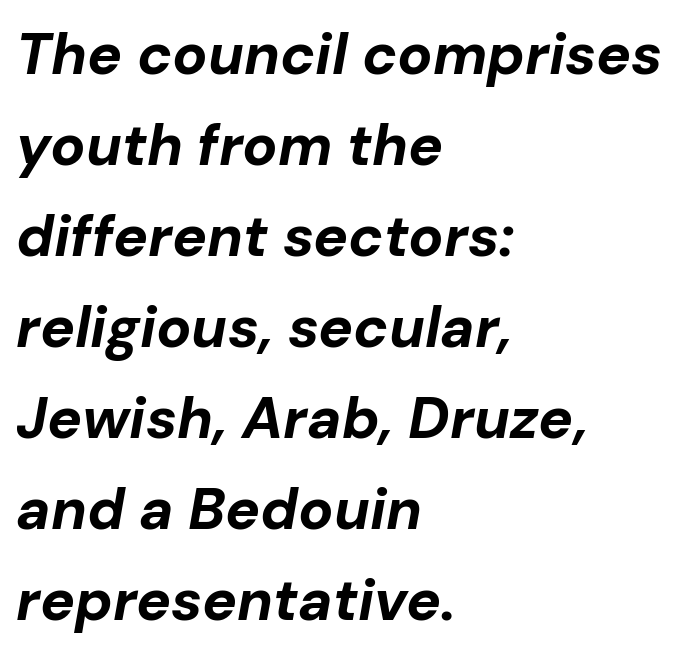
{"italic": "yes", "lean": "right", "slant_degrees": 10, "bold": "yes", "weight": "bold", "width": "normal", "stroke_contrast": "low", "x_height": "medium", "monospaced": "no", "underline": "no", "align": "left", "line_spacing": "normal", "line_spacing_ratio": 1.57, "letter_spacing": "normal", "letter_spacing_em": 0.0, "glyph_px": 58}
